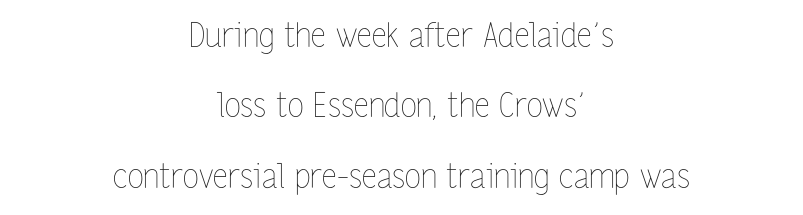
Q: Is the text bold? A: No.
Q: Is the text italic (slanted)? A: No, it is upright.
Q: Is the text underlined? A: No.
Q: How is the paragraph aligned? A: Centered.
Q: Is the spacing between letters normal or unusually wide? A: Normal.
Q: Is the spacing between lines tight, normal or loose? A: Loose.
Q: Width (condensed, normal, or wide)? A: Condensed.
Q: Stroke contrast? A: Low.
Q: x-height? A: Medium.
Q: Monospaced? A: No.
